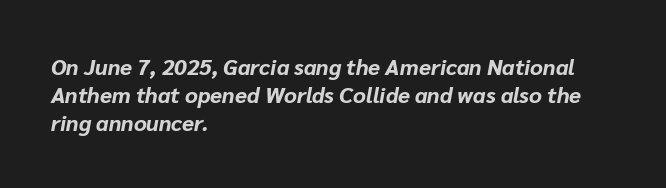
Q: Is the text bold? A: Yes.
Q: Is the text italic (slanted)? A: Yes, it leans right by about 10 degrees.
Q: Is the text underlined? A: No.
Q: How is the paragraph aligned? A: Left-aligned.
Q: Is the spacing between letters normal or unusually wide? A: Normal.
Q: Is the spacing between lines tight, normal or loose? A: Normal.
